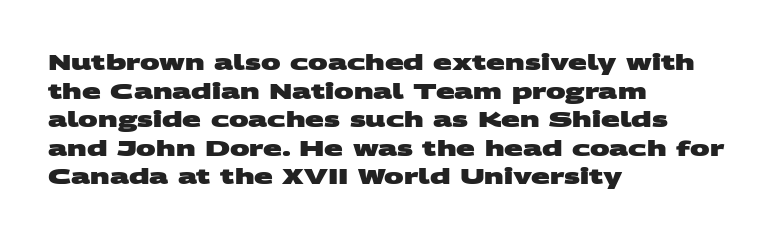
Q: Is the text bold? A: Yes.
Q: Is the text underlined? A: No.
Q: How is the paragraph aligned? A: Left-aligned.
Q: Is the spacing between letters normal or unusually wide? A: Normal.
Q: Is the spacing between lines tight, normal or loose? A: Normal.
